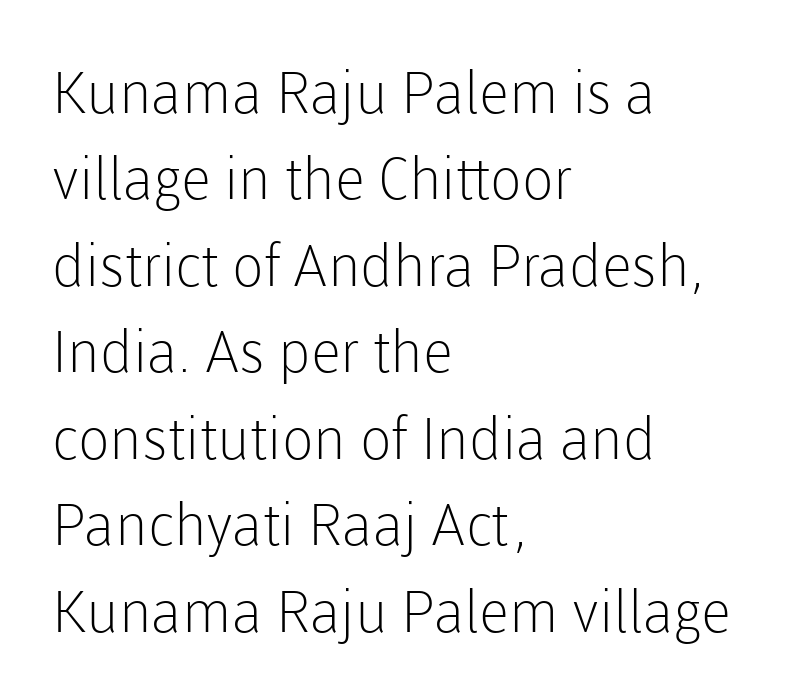
{"serif": "no", "italic": "no", "bold": "no", "weight": "light", "width": "normal", "stroke_contrast": "low", "x_height": "medium", "monospaced": "no", "underline": "no", "align": "left", "line_spacing": "normal", "line_spacing_ratio": 1.49, "letter_spacing": "normal", "letter_spacing_em": 0.0, "glyph_px": 58}
